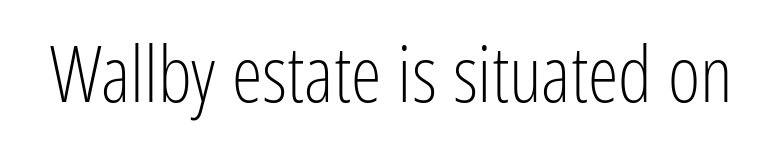
Rendered with straight, roman letterforms. Font category for this specimen: sans-serif. Honestly, the letter spacing is just normal — you wouldn't notice it. Letters have the restrained weight of plain body copy at most. Think of a printed novel: that variable character pitch is what you see here. Honestly, there is no underline to notice here at all.
